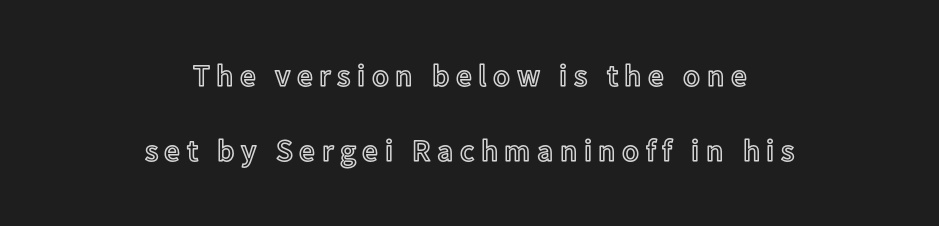
Q: Is the text italic (slanted)? A: No, it is upright.
Q: Is the text underlined? A: No.
Q: How is the paragraph aligned? A: Centered.
Q: Is the spacing between letters normal or unusually wide? A: Unusually wide.
Q: Is the spacing between lines tight, normal or loose? A: Loose.
Q: Width (condensed, normal, or wide)? A: Normal.
Q: x-height? A: Medium.
Q: Monospaced? A: No.
